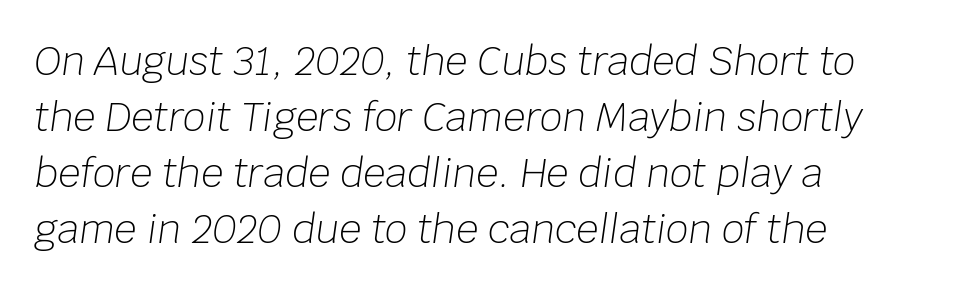
{"italic": "yes", "lean": "right", "slant_degrees": 8, "bold": "no", "weight": "light", "width": "normal", "stroke_contrast": "low", "x_height": "large", "monospaced": "no", "underline": "no", "align": "left", "line_spacing": "normal", "line_spacing_ratio": 1.44, "letter_spacing": "normal", "letter_spacing_em": 0.0, "glyph_px": 39}
